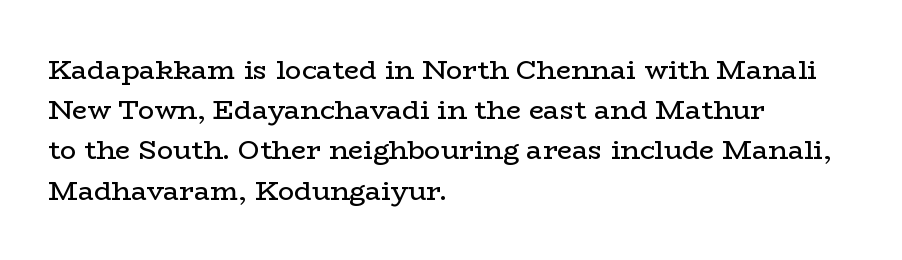
Q: Is the text bold? A: No.
Q: Is the text italic (slanted)? A: No, it is upright.
Q: Is the text underlined? A: No.
Q: How is the paragraph aligned? A: Left-aligned.
Q: Is the spacing between letters normal or unusually wide? A: Normal.
Q: Is the spacing between lines tight, normal or loose? A: Normal.
